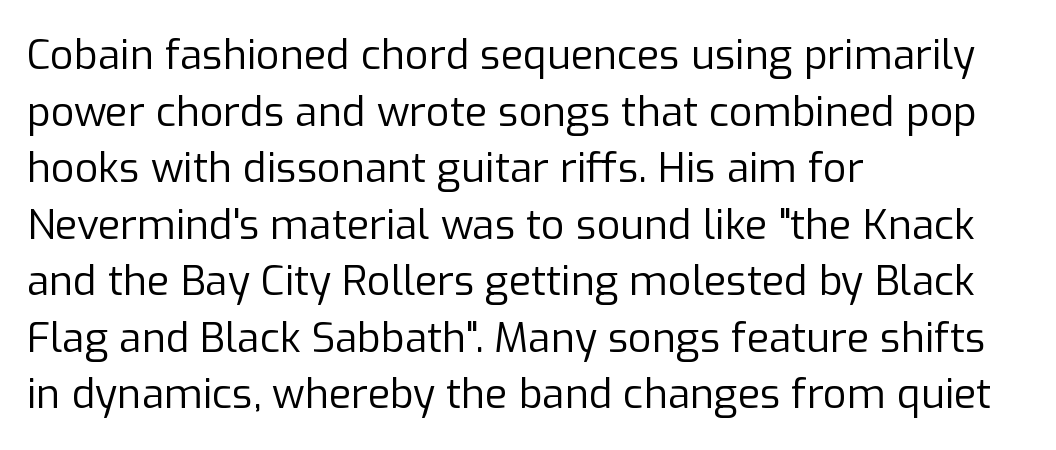
Q: Is the text bold? A: No.
Q: Is the text italic (slanted)? A: No, it is upright.
Q: Is the typeface a serif or a sans-serif typeface? A: Sans-serif.
Q: Is the text underlined? A: No.
Q: How is the paragraph aligned? A: Left-aligned.
Q: Is the spacing between letters normal or unusually wide? A: Normal.
Q: Is the spacing between lines tight, normal or loose? A: Normal.
Q: Width (condensed, normal, or wide)? A: Normal.
Q: Stroke contrast? A: Low.
Q: x-height? A: Medium.
Q: Monospaced? A: No.
